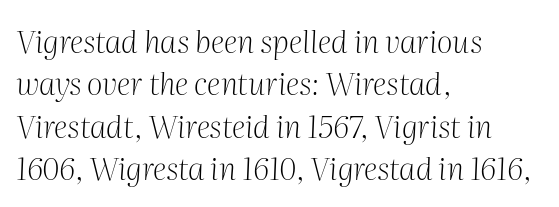
Q: Is the text bold? A: No.
Q: Is the text italic (slanted)? A: Yes, it leans right by about 2 degrees.
Q: Is the typeface a serif or a sans-serif typeface? A: Serif.
Q: Is the text underlined? A: No.
Q: How is the paragraph aligned? A: Left-aligned.
Q: Is the spacing between letters normal or unusually wide? A: Normal.
Q: Is the spacing between lines tight, normal or loose? A: Normal.
Q: Width (condensed, normal, or wide)? A: Normal.
Q: Stroke contrast? A: Medium.
Q: x-height? A: Medium.
Q: Monospaced? A: No.
